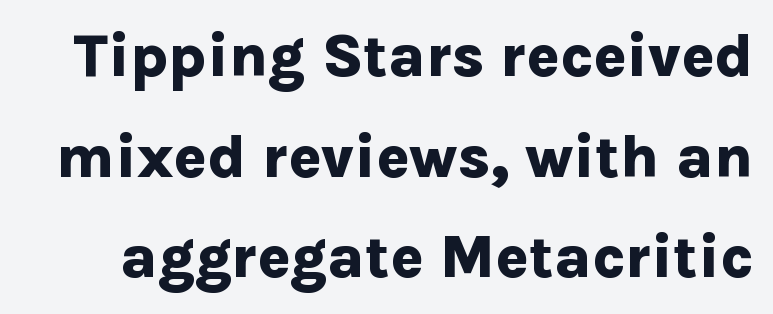
{"serif": "no", "italic": "no", "bold": "yes", "weight": "bold", "width": "normal", "stroke_contrast": "low", "x_height": "medium", "monospaced": "no", "underline": "no", "line_spacing": "normal", "line_spacing_ratio": 1.65, "letter_spacing": "normal", "letter_spacing_em": 0.0, "glyph_px": 61}
